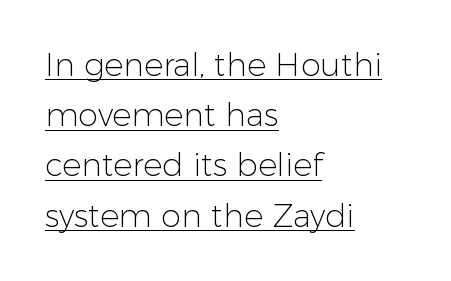
{"serif": "no", "italic": "no", "bold": "no", "weight": "light", "width": "normal", "stroke_contrast": "low", "x_height": "medium", "monospaced": "no", "underline": "yes", "align": "left", "line_spacing": "normal", "line_spacing_ratio": 1.57, "letter_spacing": "normal", "letter_spacing_em": 0.0, "glyph_px": 32}
